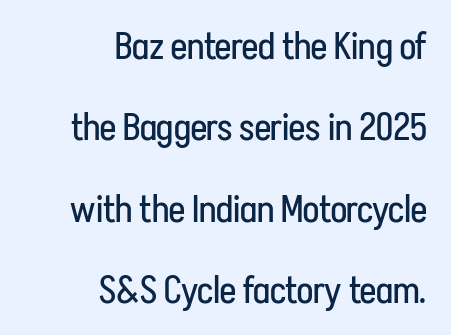
The image shows 38 px regular-weight, condensed sans-serif type, upright; set right-aligned, loose line spacing (2.14x), normal letter spacing, not underlined; low stroke contrast and a medium x-height.
